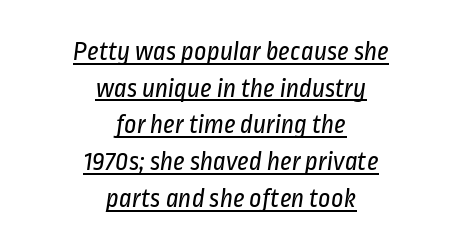
Q: Is the text bold? A: No.
Q: Is the text underlined? A: Yes.
Q: How is the paragraph aligned? A: Centered.
Q: Is the spacing between letters normal or unusually wide? A: Normal.
Q: Is the spacing between lines tight, normal or loose? A: Normal.
